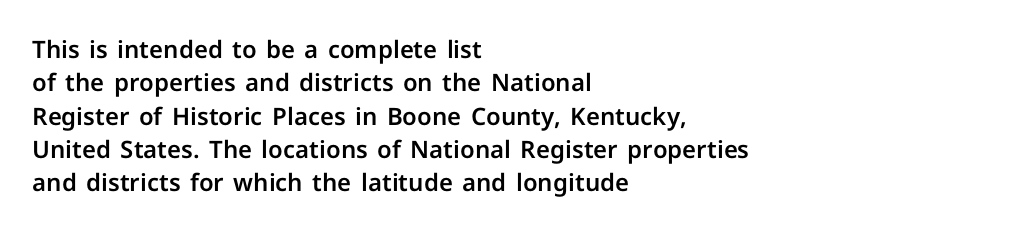
{"italic": "no", "underline": "no", "align": "left", "line_spacing": "normal", "line_spacing_ratio": 1.39, "letter_spacing": "normal", "letter_spacing_em": 0.0, "glyph_px": 24}
